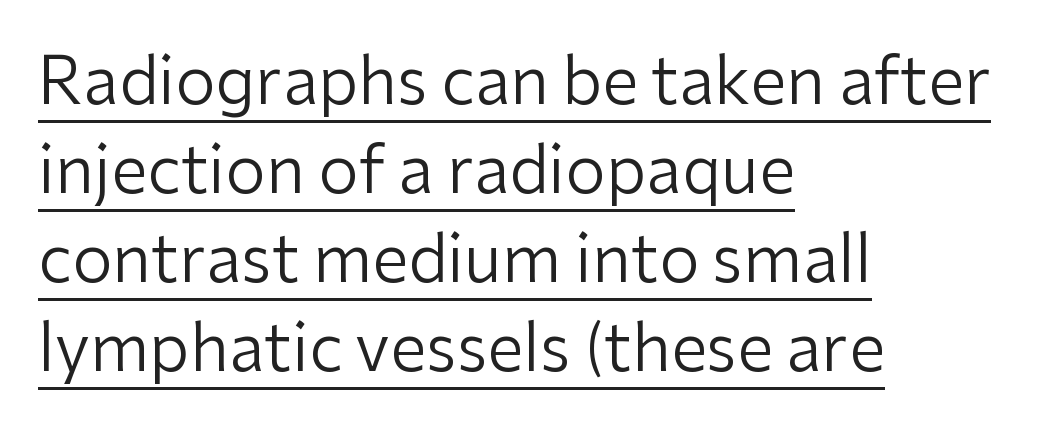
Q: Is the text bold? A: No.
Q: Is the text italic (slanted)? A: No, it is upright.
Q: Is the typeface a serif or a sans-serif typeface? A: Sans-serif.
Q: Is the text underlined? A: Yes.
Q: How is the paragraph aligned? A: Left-aligned.
Q: Is the spacing between letters normal or unusually wide? A: Normal.
Q: Is the spacing between lines tight, normal or loose? A: Normal.
Q: Width (condensed, normal, or wide)? A: Normal.
Q: Stroke contrast? A: Low.
Q: x-height? A: Medium.
Q: Monospaced? A: No.
